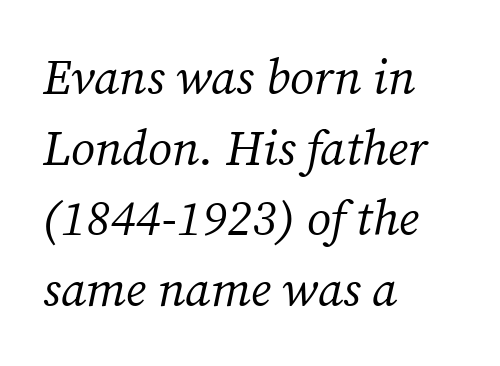
Q: Is the text bold? A: No.
Q: Is the text italic (slanted)? A: Yes, it leans right by about 12 degrees.
Q: Is the typeface a serif or a sans-serif typeface? A: Serif.
Q: Is the text underlined? A: No.
Q: How is the paragraph aligned? A: Left-aligned.
Q: Is the spacing between letters normal or unusually wide? A: Normal.
Q: Is the spacing between lines tight, normal or loose? A: Normal.
Q: Width (condensed, normal, or wide)? A: Normal.
Q: Stroke contrast? A: Medium.
Q: x-height? A: Medium.
Q: Monospaced? A: No.
